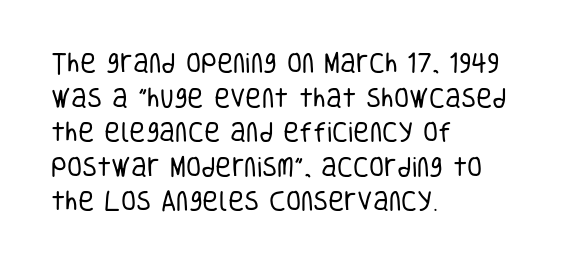
Which margin do the lines hug? The left one — the right edge is uneven. This is roman type, the default non-slanted kind. Summary of vertical rhythm: regular, with standard interline spacing. These glyphs show unthickened strokes, regular width or finer. The rendering keeps characters at their native spacing. The gap between lines stays unmarked.
